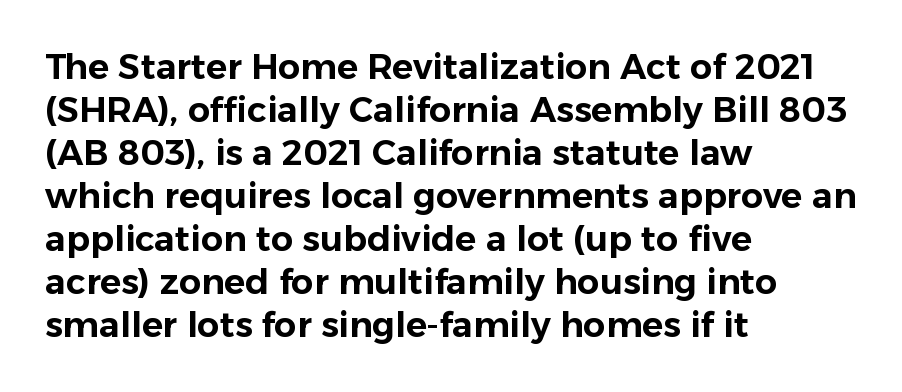
{"serif": "no", "italic": "no", "width": "normal", "stroke_contrast": "low", "x_height": "medium", "monospaced": "no", "underline": "no", "align": "left", "line_spacing_ratio": 1.23, "letter_spacing": "normal", "letter_spacing_em": 0.0, "glyph_px": 35}
